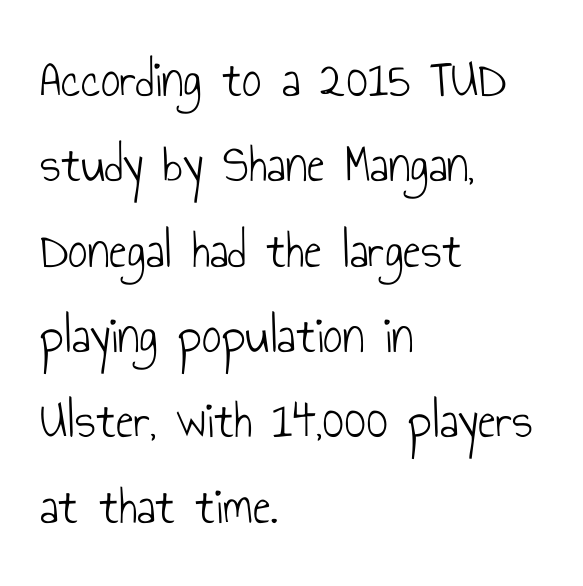
{"serif": "no", "italic": "no", "bold": "no", "weight": "light", "width": "condensed", "stroke_contrast": "low", "x_height": "small", "monospaced": "no", "underline": "no", "align": "left", "line_spacing": "normal", "line_spacing_ratio": 1.58, "letter_spacing": "normal", "letter_spacing_em": 0.0, "glyph_px": 54}
